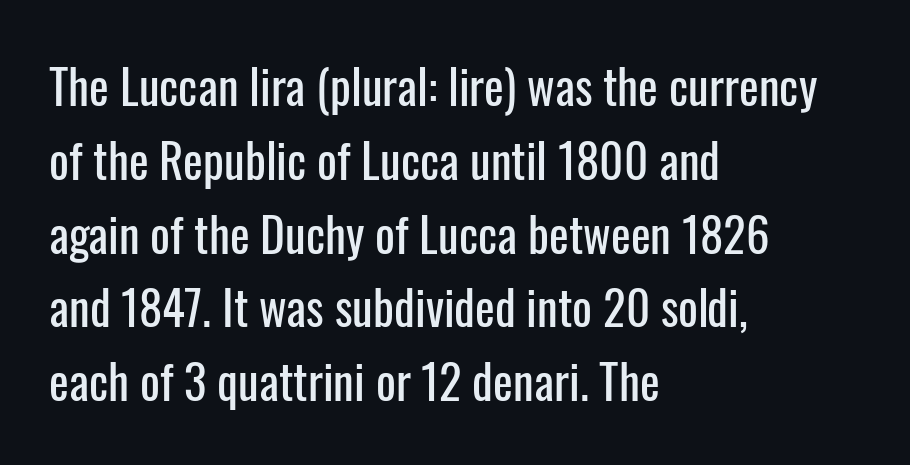
The image shows 47 px condensed sans-serif type, upright; set left-aligned, normal line spacing (1.57x), normal letter spacing, not underlined; low stroke contrast and a medium x-height.
